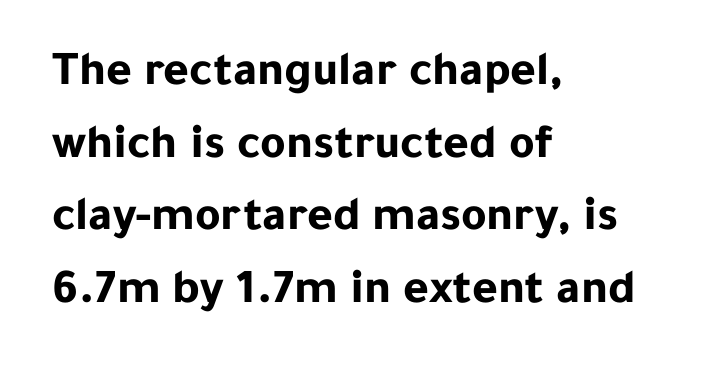
The image shows 49 px bold sans-serif type, upright; set left-aligned, normal line spacing (1.48x), normal letter spacing, not underlined; low stroke contrast and a medium x-height.
